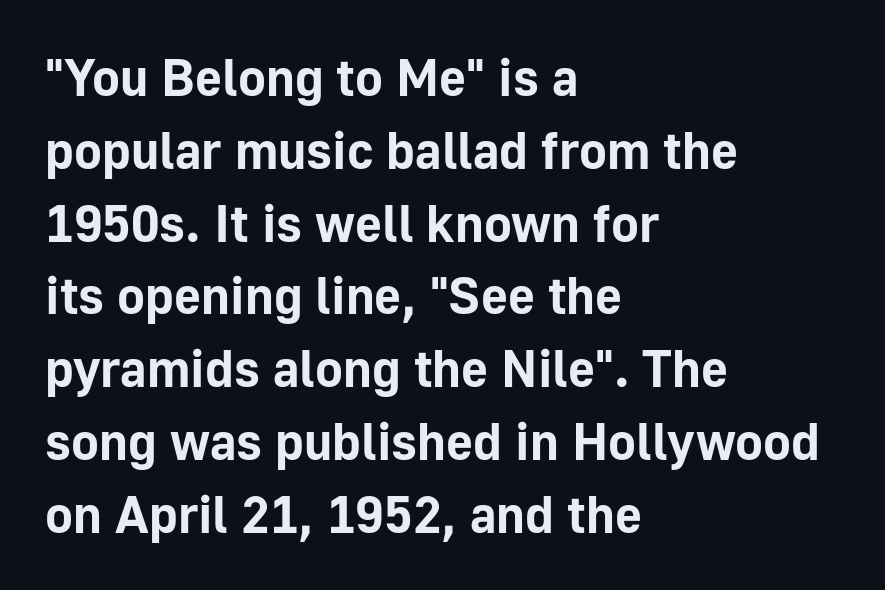
Q: Is the text bold? A: Yes.
Q: Is the text italic (slanted)? A: No, it is upright.
Q: Is the typeface a serif or a sans-serif typeface? A: Sans-serif.
Q: Is the text underlined? A: No.
Q: How is the paragraph aligned? A: Left-aligned.
Q: Is the spacing between letters normal or unusually wide? A: Normal.
Q: Is the spacing between lines tight, normal or loose? A: Normal.
Q: Width (condensed, normal, or wide)? A: Normal.
Q: Stroke contrast? A: Low.
Q: x-height? A: Medium.
Q: Monospaced? A: No.
